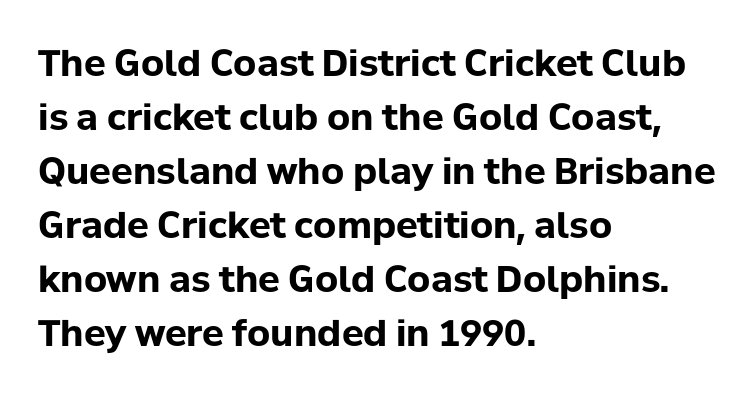
Q: Is the text bold? A: Yes.
Q: Is the text italic (slanted)? A: No, it is upright.
Q: Is the typeface a serif or a sans-serif typeface? A: Sans-serif.
Q: Is the text underlined? A: No.
Q: How is the paragraph aligned? A: Left-aligned.
Q: Is the spacing between letters normal or unusually wide? A: Normal.
Q: Is the spacing between lines tight, normal or loose? A: Normal.
Q: Width (condensed, normal, or wide)? A: Normal.
Q: Stroke contrast? A: Low.
Q: x-height? A: Medium.
Q: Monospaced? A: No.
